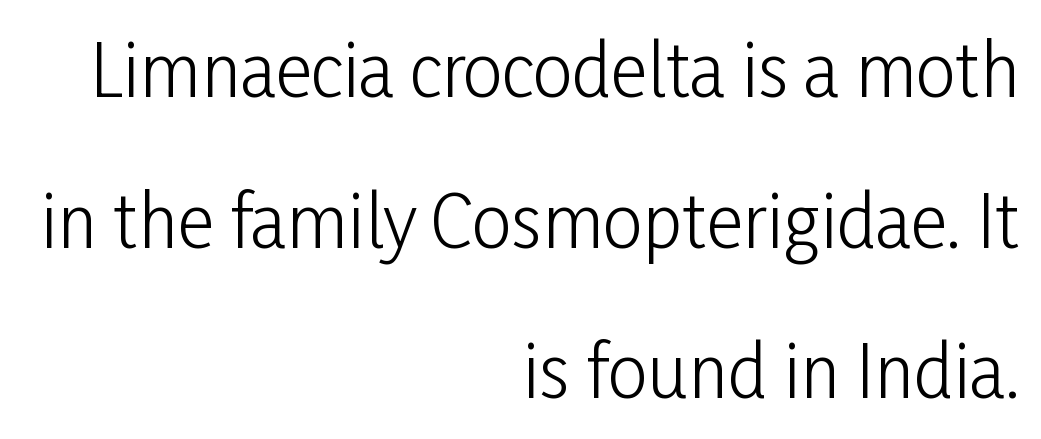
{"serif": "no", "italic": "no", "bold": "no", "weight": "light", "width": "condensed", "stroke_contrast": "low", "x_height": "medium", "monospaced": "no", "underline": "no", "align": "right", "line_spacing": "loose", "line_spacing_ratio": 2.12, "letter_spacing": "normal", "letter_spacing_em": 0.0, "glyph_px": 71}
